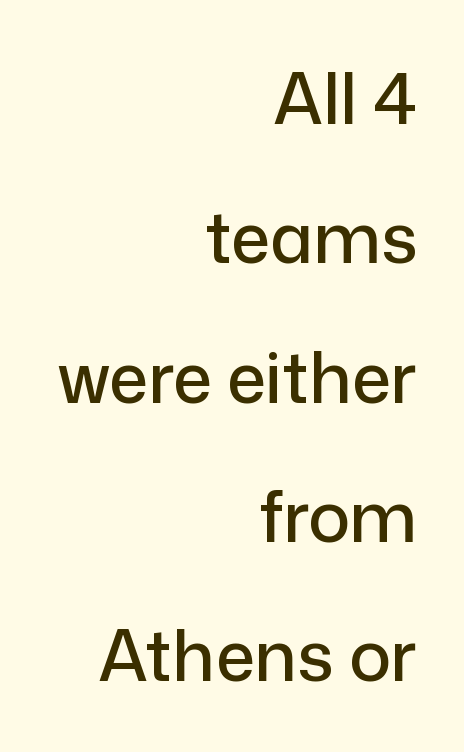
Q: Is the text italic (slanted)? A: No, it is upright.
Q: Is the typeface a serif or a sans-serif typeface? A: Sans-serif.
Q: Is the text underlined? A: No.
Q: How is the paragraph aligned? A: Right-aligned.
Q: Is the spacing between letters normal or unusually wide? A: Normal.
Q: Is the spacing between lines tight, normal or loose? A: Loose.
Q: Width (condensed, normal, or wide)? A: Normal.
Q: Stroke contrast? A: Low.
Q: x-height? A: Medium.
Q: Monospaced? A: No.
